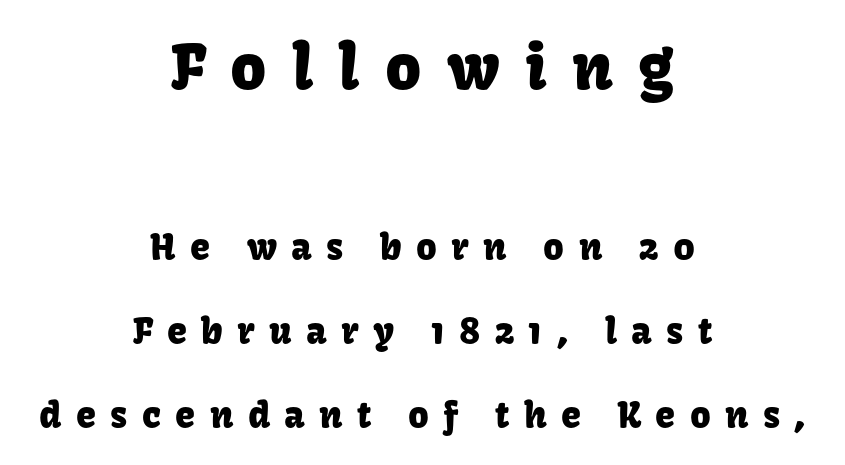
{"serif": "no", "italic": "no", "width": "normal", "stroke_contrast": "low", "x_height": "medium", "monospaced": "no", "underline": "no", "align": "center", "line_spacing": "loose", "line_spacing_ratio": 2.33, "letter_spacing": "wide", "letter_spacing_em": 0.4, "larger_block": "first", "size_ratio": 1.75, "glyph_px": 63}
